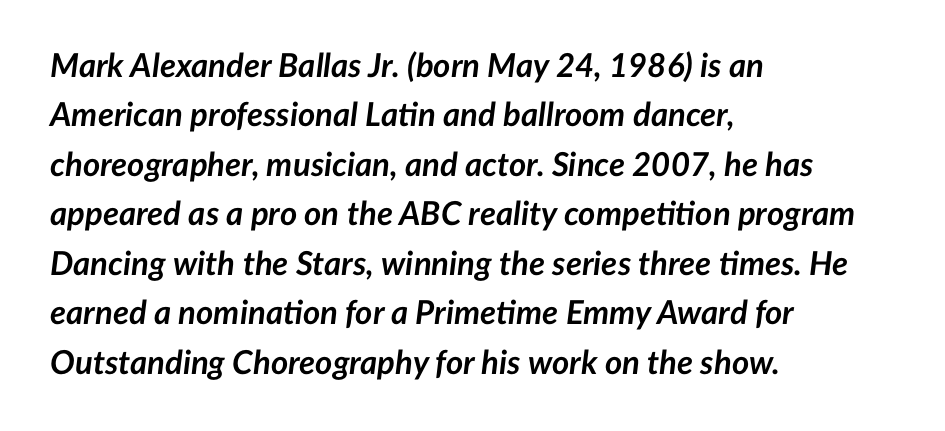
{"italic": "yes", "lean": "right", "slant_degrees": 7, "bold": "yes", "weight": "semibold", "width": "normal", "stroke_contrast": "low", "x_height": "medium", "monospaced": "no", "underline": "no", "align": "left", "line_spacing": "normal", "line_spacing_ratio": 1.5, "letter_spacing": "normal", "letter_spacing_em": 0.0, "glyph_px": 33}
